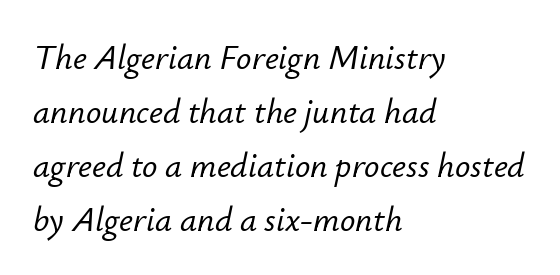
The image shows 34 px text type, italic (leaning right); set left-aligned, normal line spacing (1.59x), normal letter spacing, not underlined; low stroke contrast and a small x-height.
